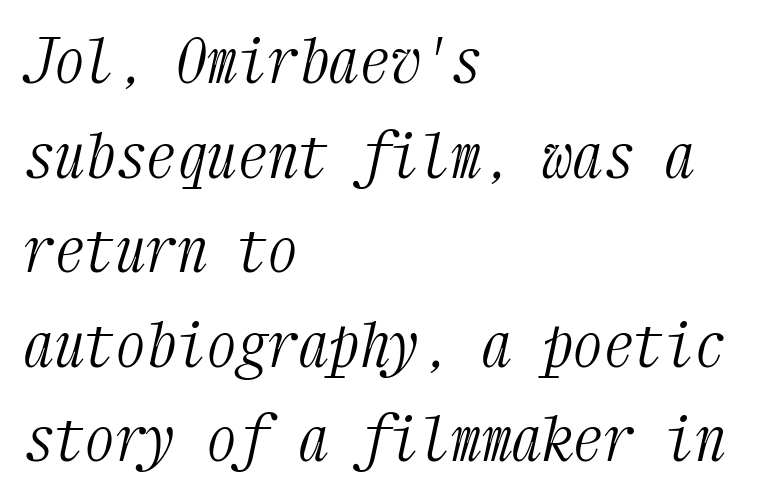
{"serif": "yes", "italic": "yes", "lean": "right", "slant_degrees": 12, "bold": "no", "weight": "light", "width": "condensed", "stroke_contrast": "medium", "x_height": "medium", "monospaced": "yes", "underline": "no", "align": "left", "line_spacing": "normal", "line_spacing_ratio": 1.55, "letter_spacing": "normal", "letter_spacing_em": 0.0, "glyph_px": 61}
